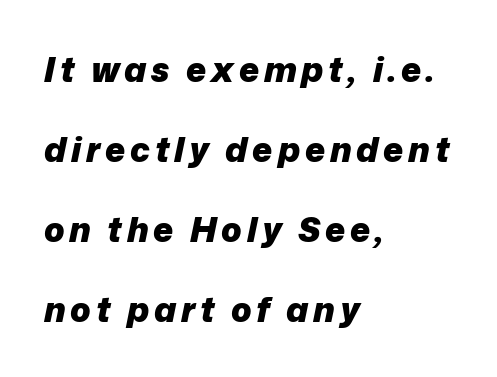
When letters slant like this, we call the style italic. As a designer I'd log this as weight 700, bold. Horizontal alignment here is leftward, the default for most running prose. Proportional: the letters do not fall into vertical columns. Nobody drew a line under any word here. The leading is generous, giving the passage an open texture.
